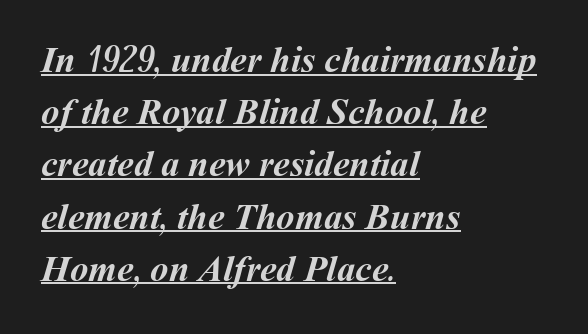
{"bold": "yes", "weight": "semibold", "width": "normal", "stroke_contrast": "medium", "x_height": "medium", "monospaced": "no", "underline": "yes", "align": "left", "line_spacing": "normal", "line_spacing_ratio": 1.41, "letter_spacing": "normal", "letter_spacing_em": 0.0, "glyph_px": 37}
